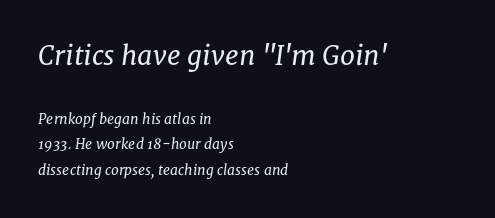
{"italic": "yes", "lean": "right", "slant_degrees": 8, "bold": "no", "underline": "no", "align": "left", "line_spacing_ratio": 1.85, "letter_spacing": "normal", "letter_spacing_em": 0.0, "larger_block": "first", "size_ratio": 1.93, "glyph_px": 27}
